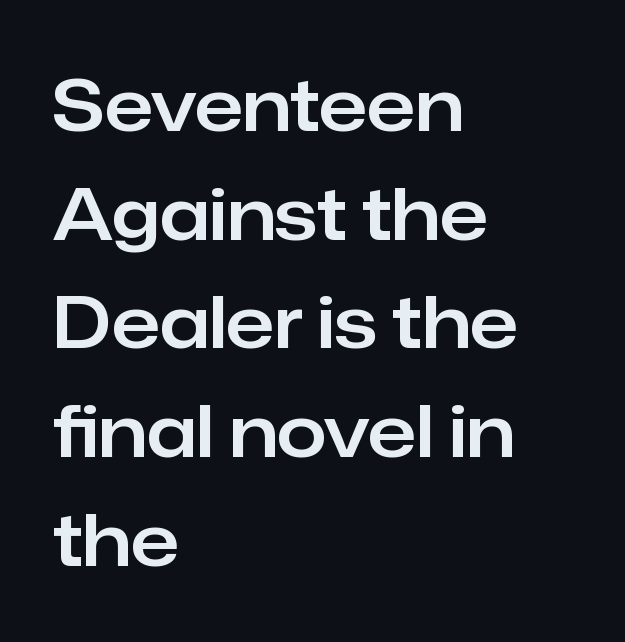
Q: Is the text italic (slanted)? A: No, it is upright.
Q: Is the typeface a serif or a sans-serif typeface? A: Sans-serif.
Q: Is the text underlined? A: No.
Q: How is the paragraph aligned? A: Left-aligned.
Q: Is the spacing between letters normal or unusually wide? A: Normal.
Q: Is the spacing between lines tight, normal or loose? A: Normal.
Q: Width (condensed, normal, or wide)? A: Normal.
Q: Stroke contrast? A: Low.
Q: x-height? A: Medium.
Q: Monospaced? A: No.
